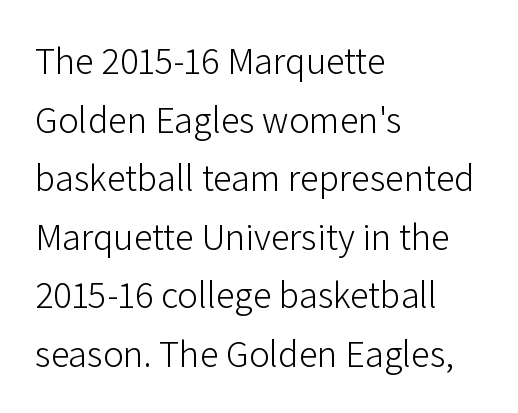
{"serif": "no", "italic": "no", "bold": "no", "weight": "light", "width": "normal", "stroke_contrast": "low", "x_height": "medium", "monospaced": "no", "underline": "no", "align": "left", "line_spacing": "normal", "line_spacing_ratio": 1.54, "letter_spacing": "normal", "letter_spacing_em": 0.0, "glyph_px": 38}
